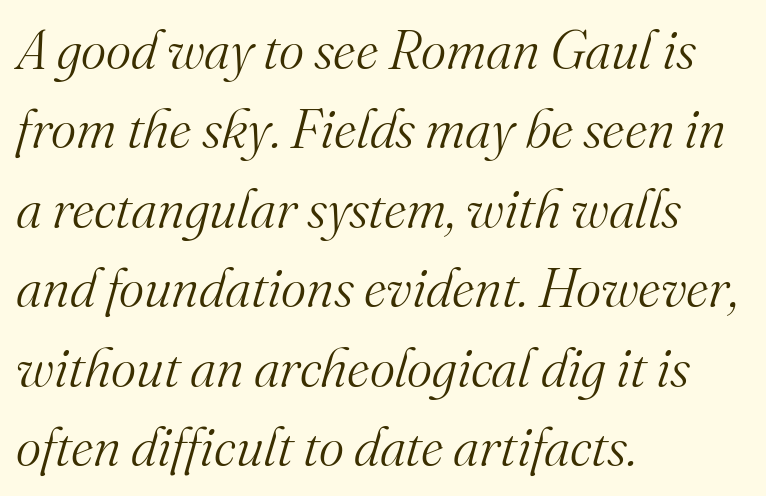
Teacher's note: observe the even left margin — that is flush-left alignment. This sample uses an oblique cut, with every glyph tilted off the vertical. Here the glyphs are tracked normally, forming tight word shapes. Serifs: yes, visible at the terminals of the letterforms.
